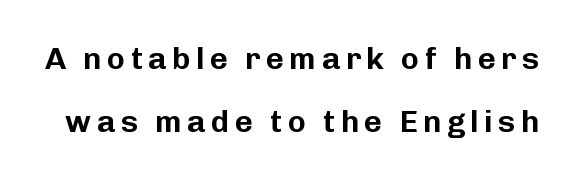
Q: Is the text italic (slanted)? A: No, it is upright.
Q: Is the typeface a serif or a sans-serif typeface? A: Sans-serif.
Q: Is the text underlined? A: No.
Q: Is the spacing between lines tight, normal or loose? A: Loose.
Q: Width (condensed, normal, or wide)? A: Normal.
Q: Stroke contrast? A: Low.
Q: x-height? A: Medium.
Q: Monospaced? A: No.
